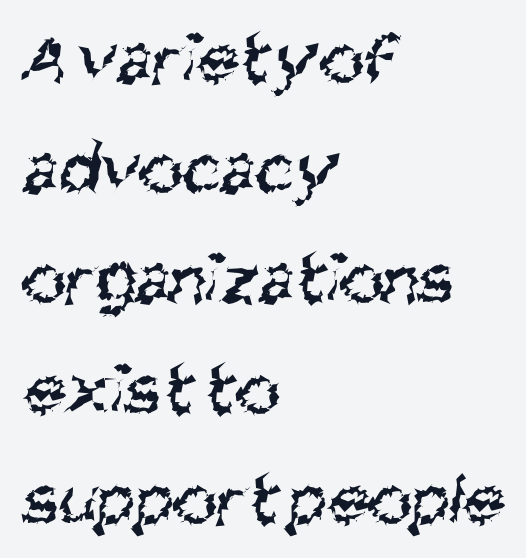
Reading down the column, the eye jumps a familiar distance to each next line. Lines of text with bare space underneath. A typesetter would call this proportional, since set widths differ per character. Letters have the restrained weight of plain body copy at most. Is the block centered? No — it sits flush against the left margin. There is no visible air inserted between adjacent glyphs.
